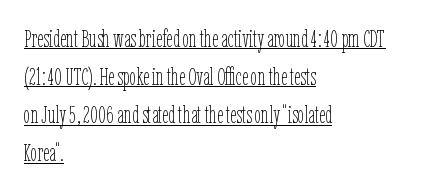
Q: Is the text bold? A: No.
Q: Is the text italic (slanted)? A: No, it is upright.
Q: Is the text underlined? A: Yes.
Q: How is the paragraph aligned? A: Left-aligned.
Q: Is the spacing between letters normal or unusually wide? A: Normal.
Q: Is the spacing between lines tight, normal or loose? A: Normal.
